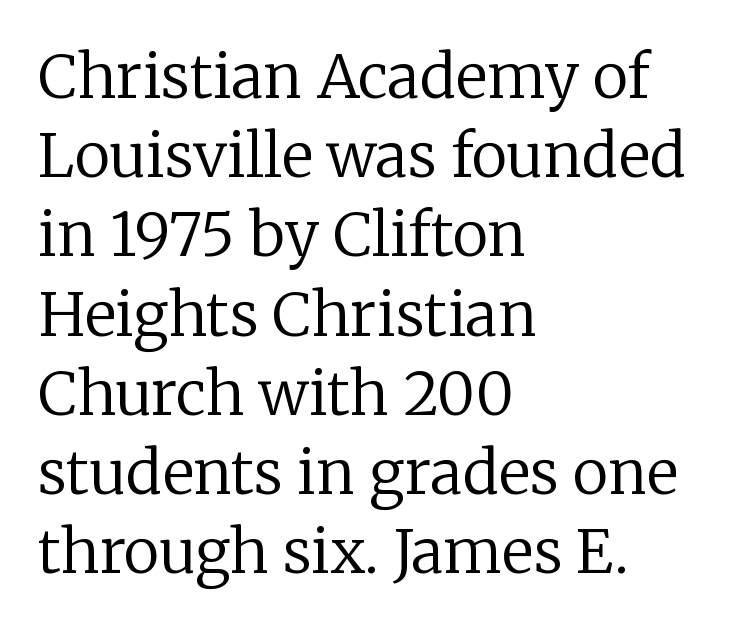
Every stem runs plumb, perpendicular to the baseline. Stroke terminals: seriffed. Bare-footed words on every line. These lines are rendered in a variable-pitch font. No letter is thick-stroked: the sample isn't bold. Which margin do the lines hug? The left one — the right edge is uneven.
